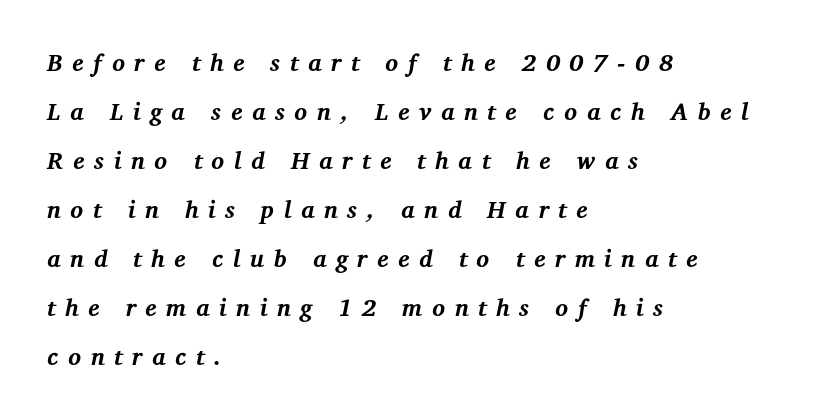
This block would shrink considerably if given ordinary leading; it's expanded now. Is the block centered? No — it sits flush against the left margin. These lines carry a lot of weight — the face is fully bold. Style check: oblique. The space beneath each line is pristine and unruled. Glyph-to-glyph distance is far greater than everyday printed text.
